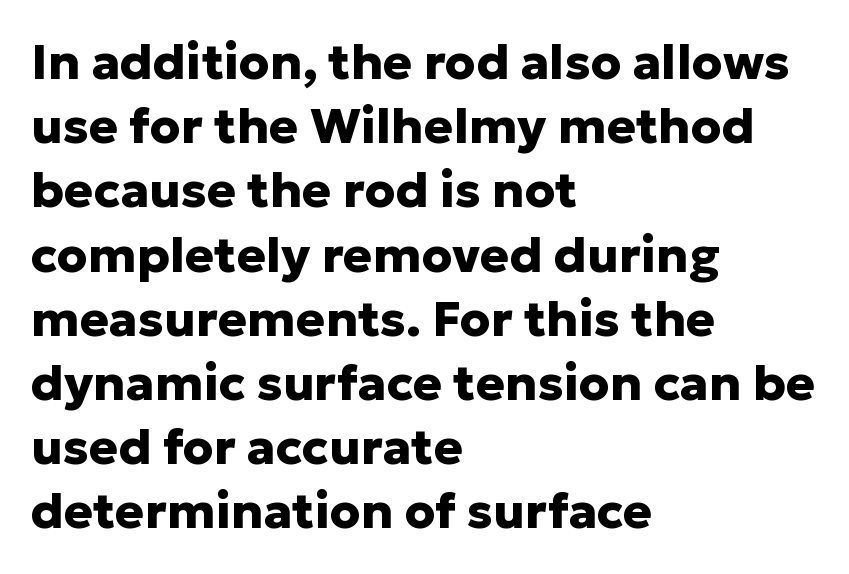
{"serif": "no", "italic": "no", "bold": "yes", "weight": "heavy", "width": "normal", "stroke_contrast": "low", "x_height": "medium", "monospaced": "no", "underline": "no", "align": "left", "line_spacing": "normal", "line_spacing_ratio": 1.31, "letter_spacing": "normal", "letter_spacing_em": 0.0, "glyph_px": 49}
